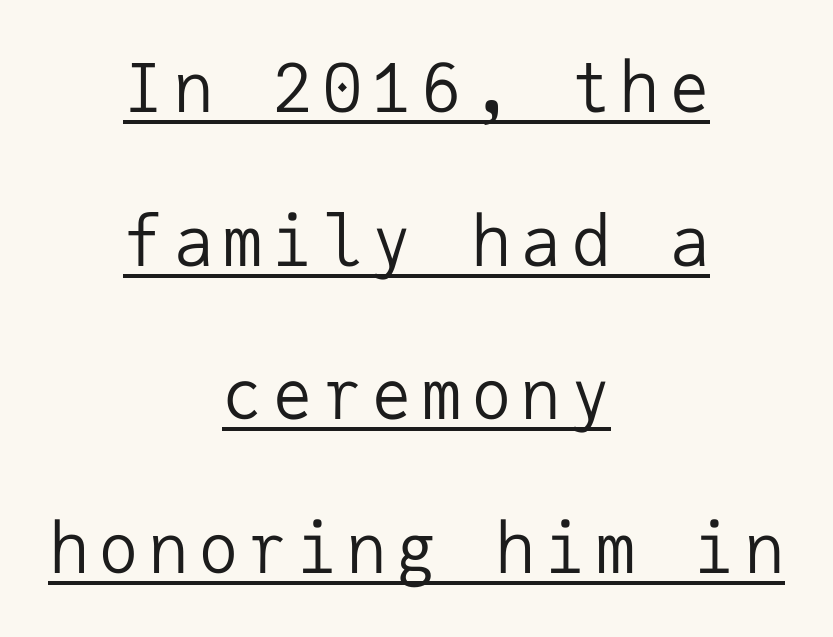
{"serif": "no", "italic": "no", "bold": "no", "weight": "regular", "width": "normal", "stroke_contrast": "low", "x_height": "medium", "monospaced": "yes", "underline": "yes", "align": "center", "line_spacing": "loose", "line_spacing_ratio": 2.26, "glyph_px": 68}
